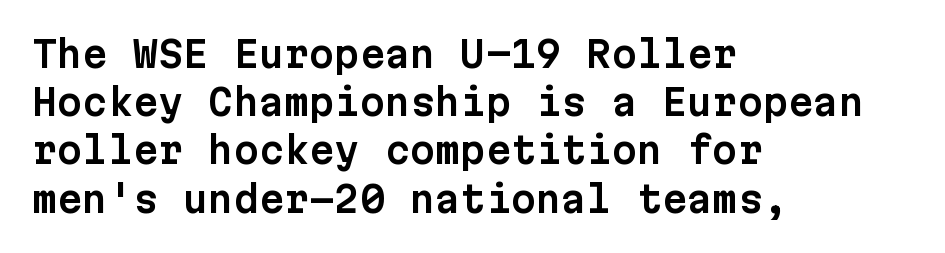
Q: Is the text italic (slanted)? A: No, it is upright.
Q: Is the typeface a serif or a sans-serif typeface? A: Sans-serif.
Q: Is the text underlined? A: No.
Q: How is the paragraph aligned? A: Left-aligned.
Q: Is the spacing between letters normal or unusually wide? A: Normal.
Q: Is the spacing between lines tight, normal or loose? A: Normal.
Q: Width (condensed, normal, or wide)? A: Normal.
Q: Stroke contrast? A: Low.
Q: x-height? A: Medium.
Q: Monospaced? A: Yes.
